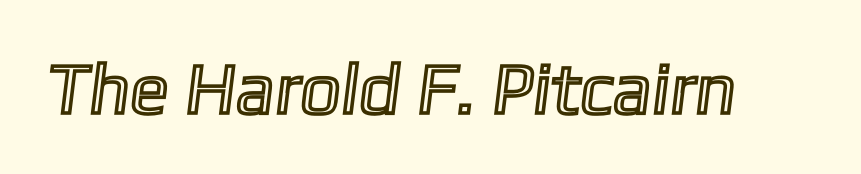
Varying glyph widths throughout — classic text-font behaviour. Tracking value appears to be zero — textbook default spacing. The words here are not underlined.
